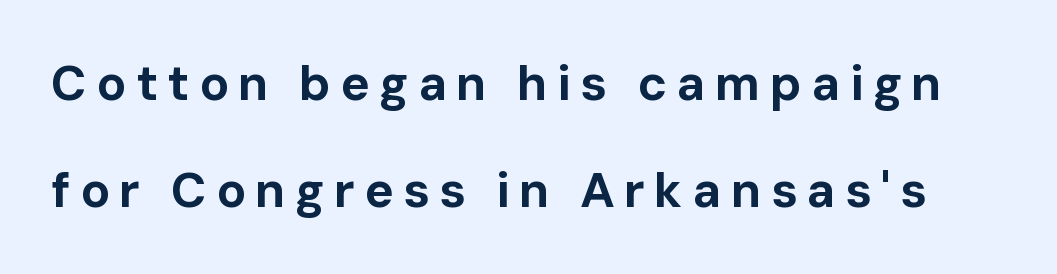
A bare baseline throughout the passage. Nope, not italic — everything's standing straight. What weight is shown? A full bold with thick strokes. The line-height multiplier appears high, well above default.
